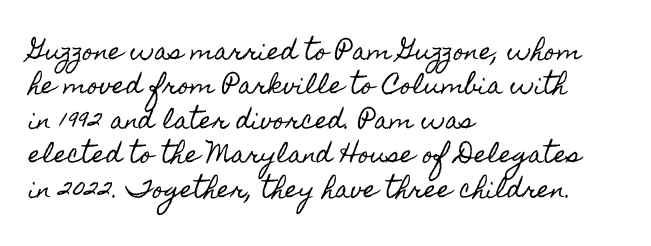
The specimen omits any rule beneath the text block's lines. The line-height multiplier appears to be the usual default. The letters sit at their default tracking, neither squeezed nor spread.
